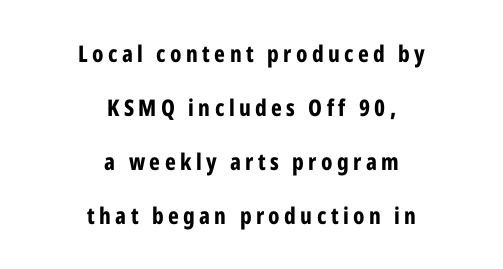
A full-strength bold gives these letters their thick strokes. In CSS terms this would be text-align: center. Regarding leading, the lines here are spaced well apart. Vertical strokes here are truly vertical. Honestly, there is no underline to notice here at all.
